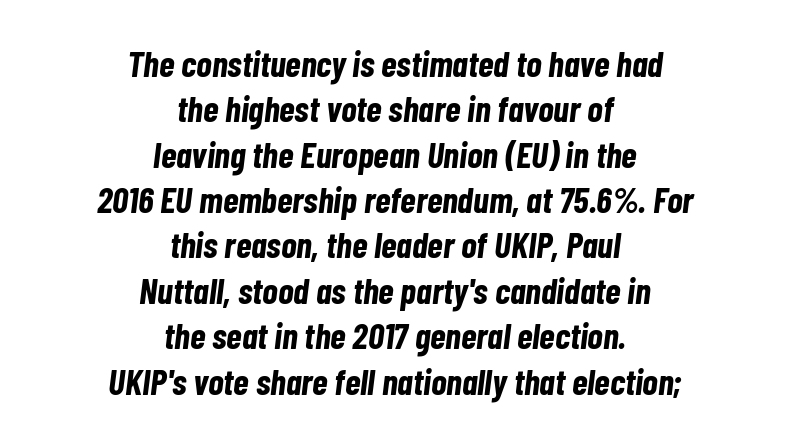
The image shows 36 px bold, condensed type, italic (leaning right); set centered, normal line spacing (1.26x), normal letter spacing, not underlined; low stroke contrast and a medium x-height.
